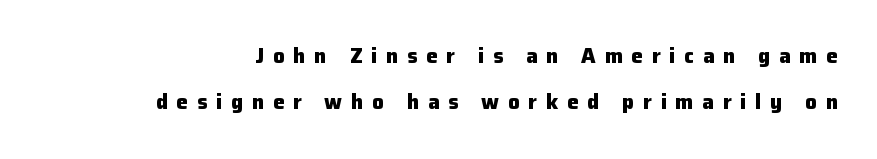
The image shows 21 px bold type, upright; set loose line spacing (2.21x), unusually wide letter spacing (+0.41 em), not underlined.
